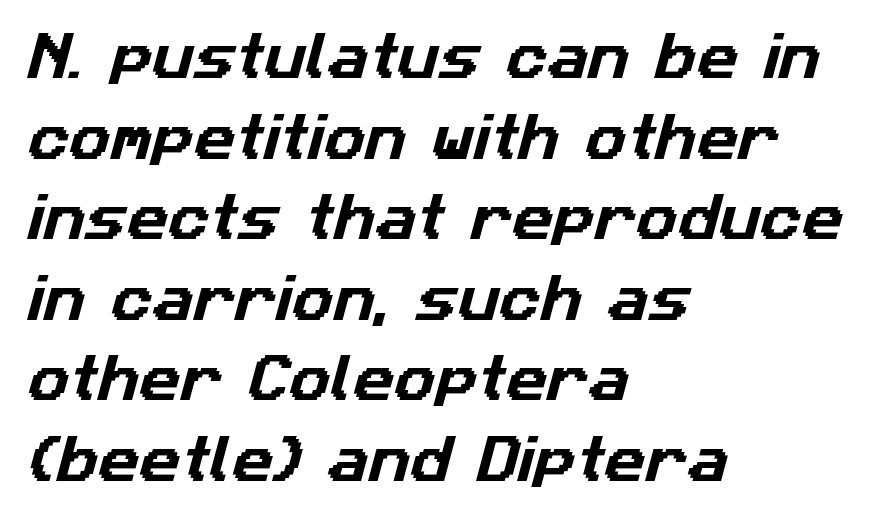
{"serif": "no", "width": "normal", "stroke_contrast": "low", "x_height": "medium", "monospaced": "no", "underline": "no", "align": "left", "line_spacing": "normal", "line_spacing_ratio": 1.58, "letter_spacing": "normal", "letter_spacing_em": 0.0, "glyph_px": 51}
